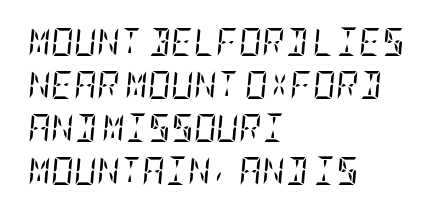
The image shows 28 px regular-weight, condensed serif type, italic (leaning right); set left-aligned, normal line spacing (1.53x), normal letter spacing, not underlined; low stroke contrast and a large x-height.
